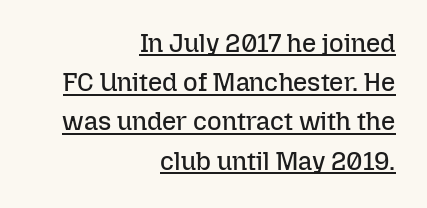
Q: Is the text bold? A: No.
Q: Is the text italic (slanted)? A: No, it is upright.
Q: Is the text underlined? A: Yes.
Q: How is the paragraph aligned? A: Right-aligned.
Q: Is the spacing between letters normal or unusually wide? A: Normal.
Q: Is the spacing between lines tight, normal or loose? A: Normal.
